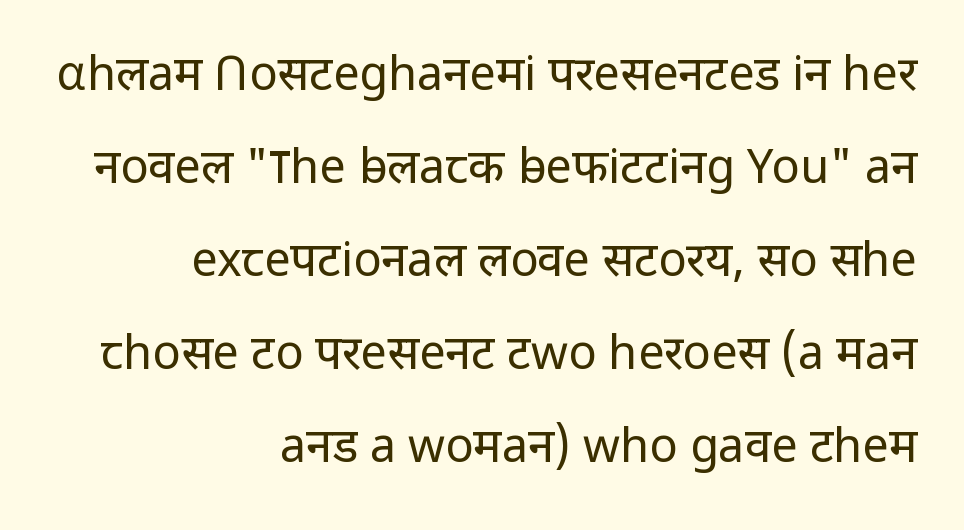
The image shows 47 px regular-weight sans-serif type, upright; set right-aligned, loose line spacing (1.98x), normal letter spacing, not underlined; low stroke contrast and a medium x-height.
